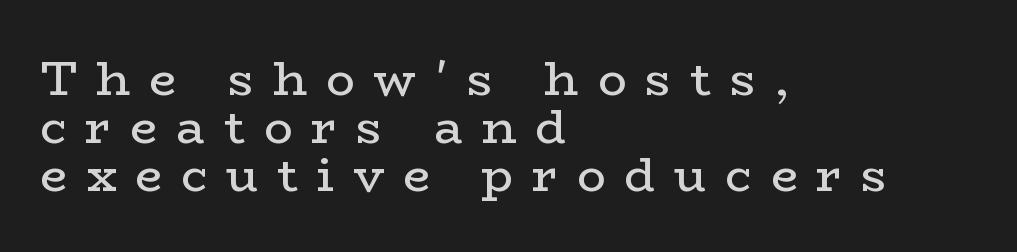
Q: Is the text bold? A: No.
Q: Is the text italic (slanted)? A: No, it is upright.
Q: Is the typeface a serif or a sans-serif typeface? A: Serif.
Q: Is the text underlined? A: No.
Q: How is the paragraph aligned? A: Left-aligned.
Q: Is the spacing between letters normal or unusually wide? A: Unusually wide.
Q: Is the spacing between lines tight, normal or loose? A: Tight.
Q: Width (condensed, normal, or wide)? A: Wide.
Q: Stroke contrast? A: Low.
Q: x-height? A: Medium.
Q: Monospaced? A: No.
